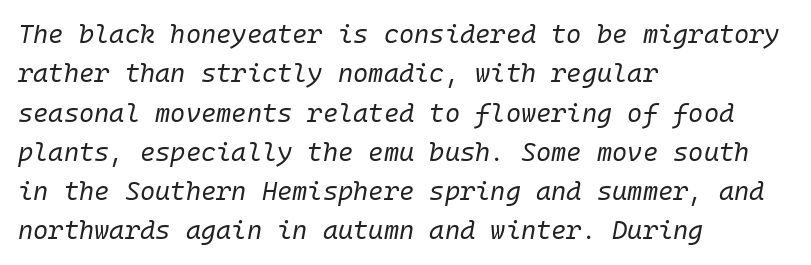
Rule under the text: the space is simply empty. When letters slant like this, we call the style italic. Compared with typical body copy, the letter spacing here is the same. The vertical gap from one line to the next is medium. Weight: in the light-to-regular range. Each line starts at the same left margin while the right side varies.
